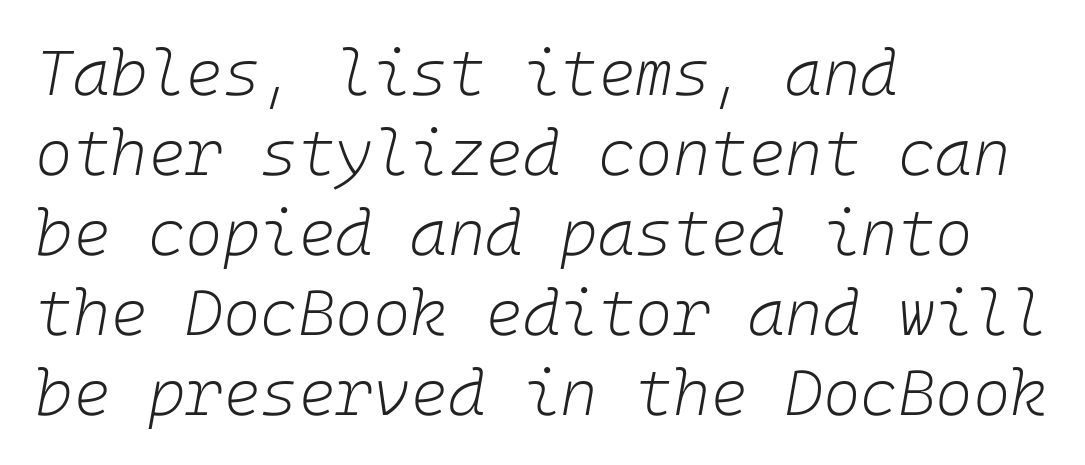
The image shows 64 px light type, italic (leaning right); set left-aligned, normal line spacing (1.25x), normal letter spacing, not underlined; low stroke contrast and a medium x-height.
